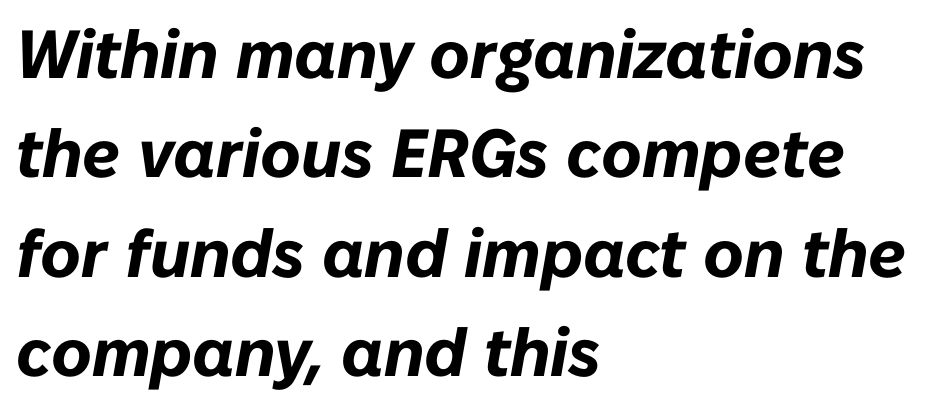
The image shows 68 px bold type, italic (leaning right); set left-aligned, normal line spacing (1.46x), normal letter spacing, not underlined; low stroke contrast and a medium x-height.
